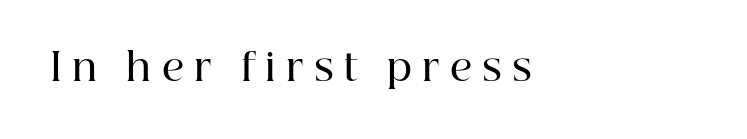
Q: Is the text bold? A: Semi-bold.
Q: Is the text italic (slanted)? A: No, it is upright.
Q: Is the typeface a serif or a sans-serif typeface? A: Serif.
Q: Is the text underlined? A: No.
Q: How is the paragraph aligned? A: Left-aligned.
Q: Is the spacing between letters normal or unusually wide? A: Unusually wide.
Q: Width (condensed, normal, or wide)? A: Normal.
Q: Stroke contrast? A: High.
Q: x-height? A: Medium.
Q: Monospaced? A: No.
